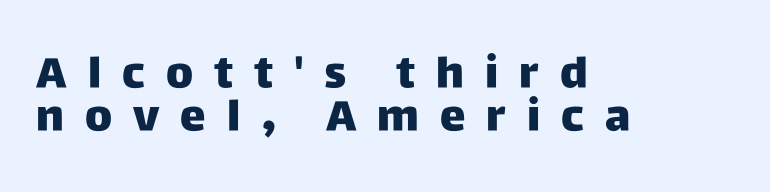
{"serif": "no", "italic": "no", "bold": "yes", "weight": "heavy", "width": "normal", "stroke_contrast": "low", "x_height": "large", "monospaced": "no", "underline": "no", "align": "left", "line_spacing": "tight", "line_spacing_ratio": 1.01, "letter_spacing": "wide", "letter_spacing_em": 0.49, "glyph_px": 43}
